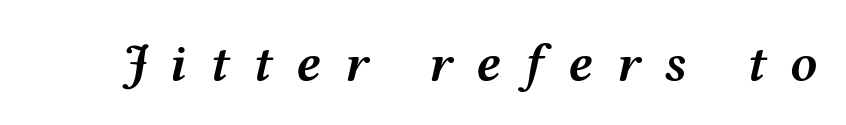
The words here are not underlined. Note the varied advance widths — an 'i' is clearly narrower than an 'm'. Tall strokes in this sample are angled rather than plumb. These lines carry some extra weight — a demibold, not a full bold. The letters are spread apart with noticeably loose tracking.
